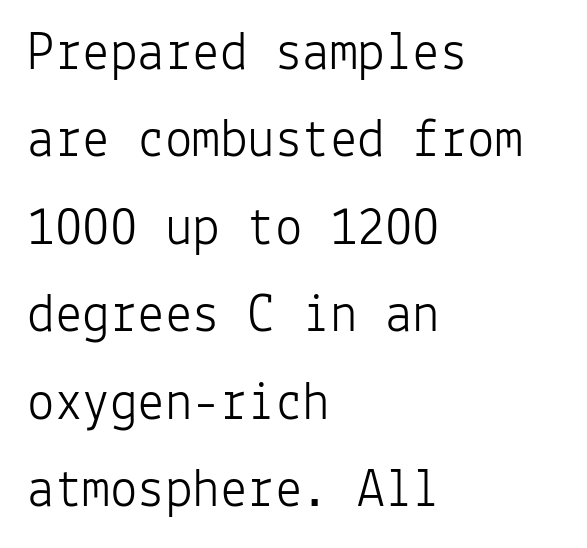
The image shows 55 px light sans-serif type, upright, monospaced; set left-aligned, normal line spacing (1.59x), normal letter spacing, not underlined; low stroke contrast and a medium x-height.
